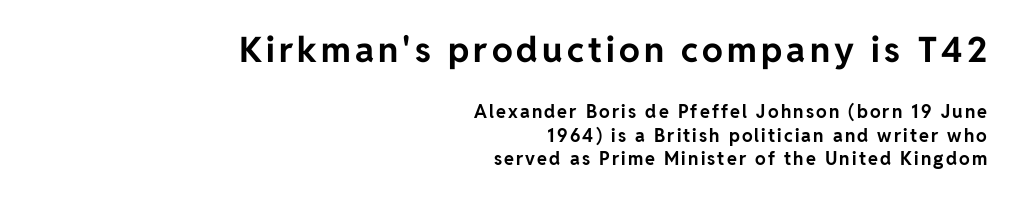
{"serif": "no", "italic": "no", "bold": "yes", "weight": "bold", "width": "normal", "stroke_contrast": "low", "x_height": "medium", "monospaced": "no", "underline": "no", "align": "right", "line_spacing": "normal", "line_spacing_ratio": 1.3, "larger_block": "first", "size_ratio": 1.94, "glyph_px": 35}
